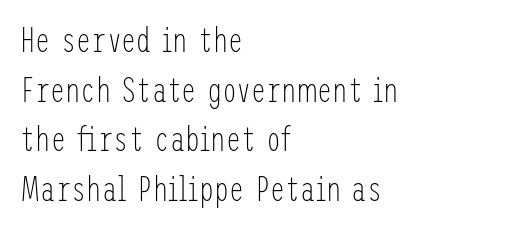
{"serif": "no", "italic": "no", "bold": "no", "weight": "light", "width": "condensed", "stroke_contrast": "low", "x_height": "medium", "underline": "no", "align": "left", "line_spacing": "normal", "line_spacing_ratio": 1.46, "letter_spacing": "normal", "letter_spacing_em": 0.0, "glyph_px": 34}
